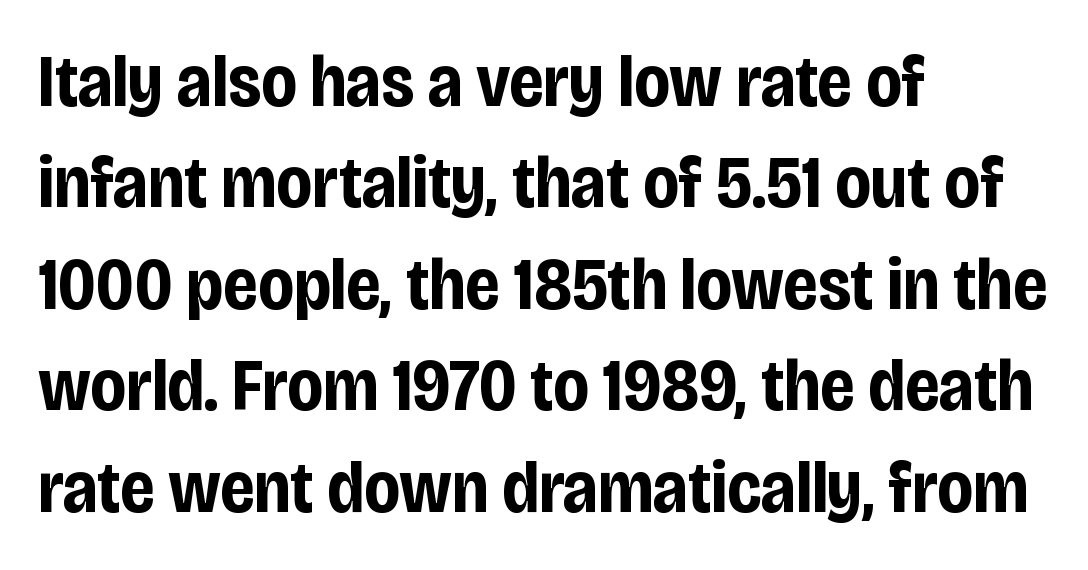
The image shows 73 px bold, condensed sans-serif type, upright; set left-aligned, normal line spacing (1.39x), normal letter spacing, not underlined; low stroke contrast and a large x-height.
